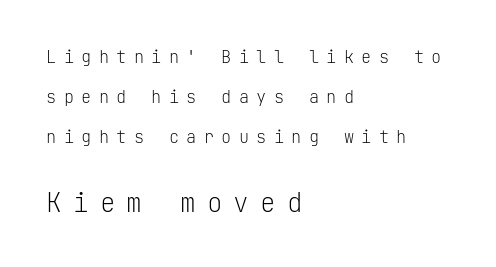
The image shows 26 px text type, upright; set left-aligned, loose line spacing (2.34x), unusually wide letter spacing (+0.43 em), not underlined; the second (bottom) block is 1.53x larger.
